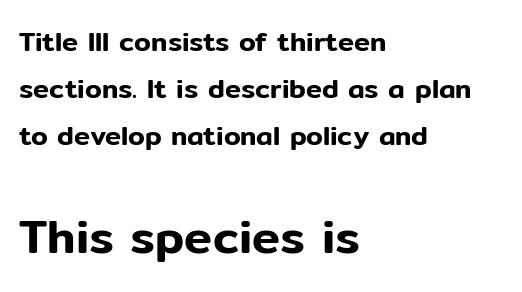
The image shows 47 px sans-serif type, upright; set left-aligned, line spacing 1.74x, normal letter spacing, not underlined; the second (bottom) block is 1.74x larger; low stroke contrast and a medium x-height.
